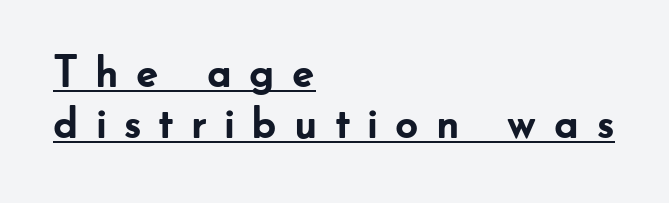
Q: Is the text bold? A: Yes.
Q: Is the text italic (slanted)? A: No, it is upright.
Q: Is the typeface a serif or a sans-serif typeface? A: Sans-serif.
Q: Is the text underlined? A: Yes.
Q: How is the paragraph aligned? A: Left-aligned.
Q: Is the spacing between letters normal or unusually wide? A: Unusually wide.
Q: Is the spacing between lines tight, normal or loose? A: Tight.
Q: Width (condensed, normal, or wide)? A: Normal.
Q: Stroke contrast? A: Low.
Q: x-height? A: Small.
Q: Monospaced? A: No.
